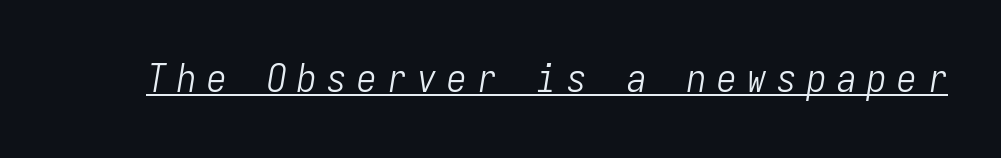
The image shows 39 px light, condensed type, italic (leaning right), monospaced; set unusually wide letter spacing (+0.27 em), underlined; low stroke contrast and a medium x-height.
